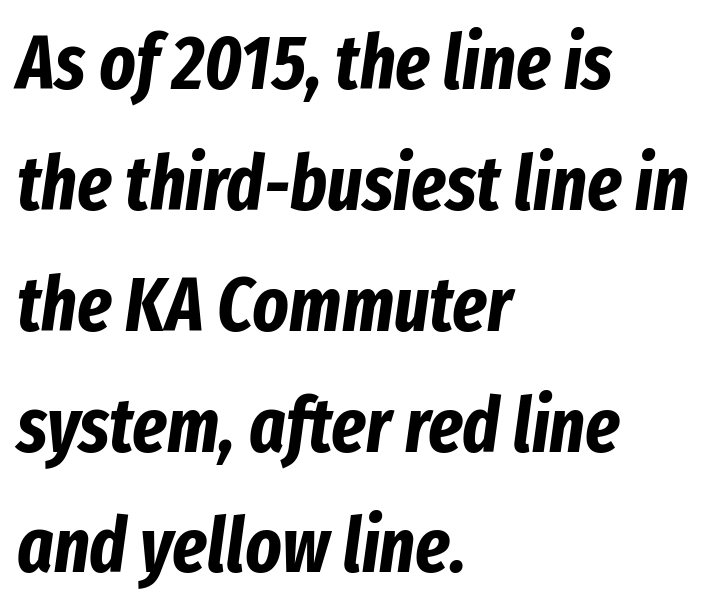
{"italic": "yes", "lean": "right", "slant_degrees": 8, "bold": "yes", "weight": "bold", "width": "condensed", "stroke_contrast": "low", "x_height": "medium", "monospaced": "no", "underline": "no", "align": "left", "line_spacing": "normal", "line_spacing_ratio": 1.59, "letter_spacing": "normal", "letter_spacing_em": 0.0, "glyph_px": 76}
